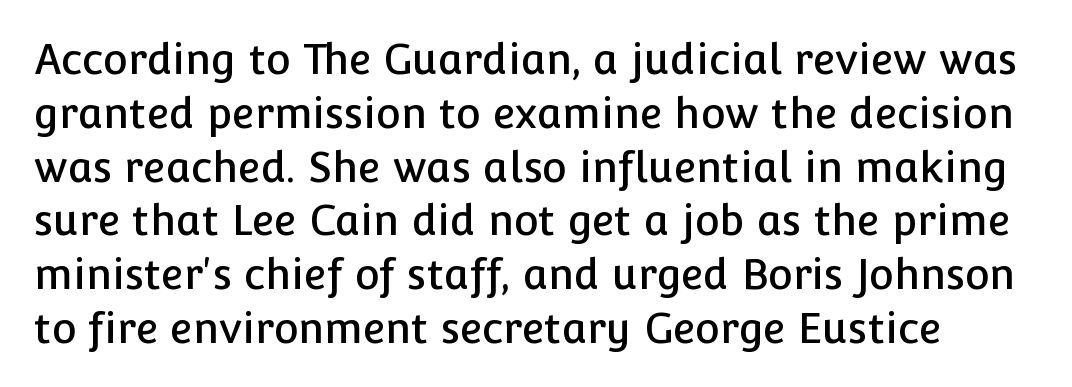
Q: Is the text italic (slanted)? A: No, it is upright.
Q: Is the typeface a serif or a sans-serif typeface? A: Sans-serif.
Q: Is the text underlined? A: No.
Q: Is the spacing between letters normal or unusually wide? A: Normal.
Q: Is the spacing between lines tight, normal or loose? A: Normal.
Q: Width (condensed, normal, or wide)? A: Normal.
Q: Stroke contrast? A: Low.
Q: x-height? A: Medium.
Q: Monospaced? A: No.
